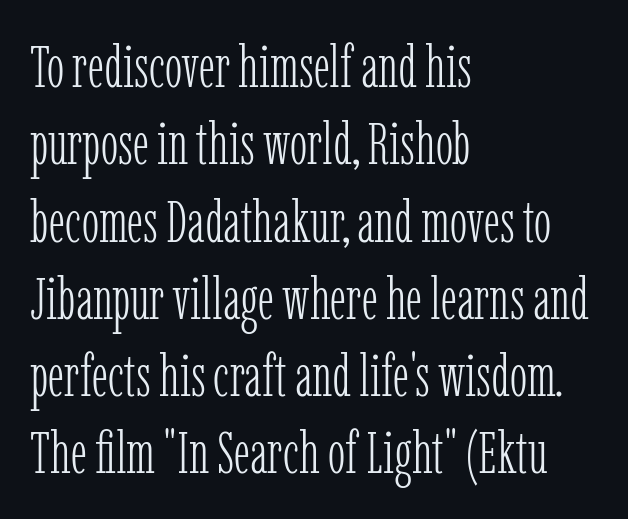
The image shows 59 px light, condensed serif type, upright; set left-aligned, normal line spacing (1.31x), normal letter spacing, not underlined; low stroke contrast and a medium x-height.
